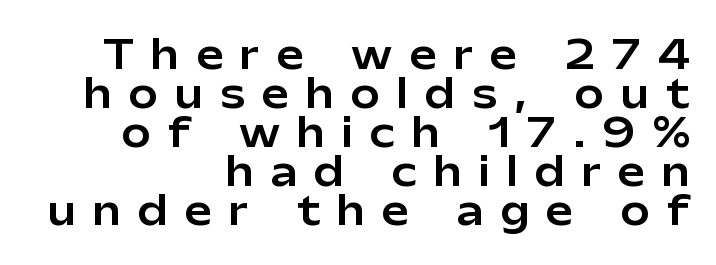
You can tell from the bare stems that sans-serif type was used. You could only call the tracking loose — the letters float apart. This block would grow much taller if given ordinary leading; it's compressed now. Looks like regular typesetting: each glyph gets only the width it needs.
